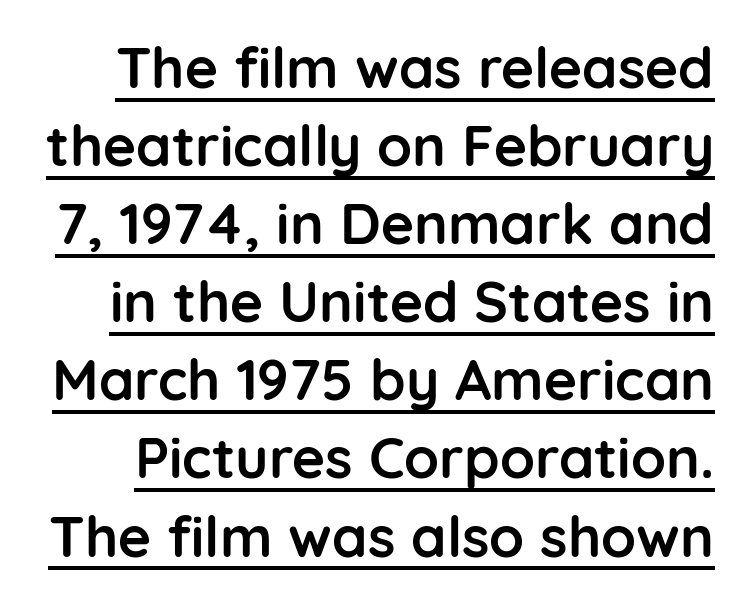
As a designer I'd log this as weight 700, bold. Each new line begins a customary step beneath the previous one. The rendering uses natural spacing where letterforms have individual widths. A rule runs beneath these lines of type.
